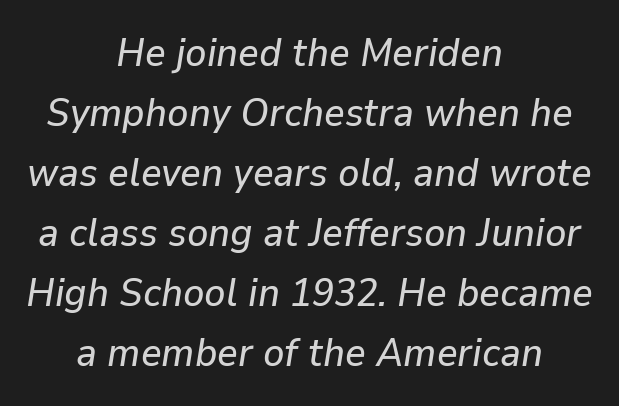
Q: Is the text italic (slanted)? A: Yes, it leans right by about 9 degrees.
Q: Is the text underlined? A: No.
Q: How is the paragraph aligned? A: Centered.
Q: Is the spacing between letters normal or unusually wide? A: Normal.
Q: Is the spacing between lines tight, normal or loose? A: Normal.
Q: Width (condensed, normal, or wide)? A: Normal.
Q: Stroke contrast? A: Low.
Q: x-height? A: Medium.
Q: Monospaced? A: No.
